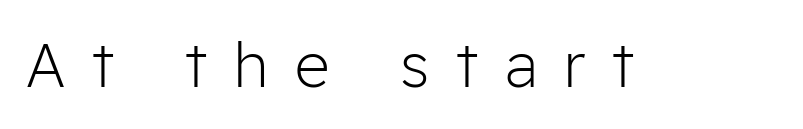
{"serif": "no", "italic": "no", "bold": "no", "weight": "light", "width": "normal", "stroke_contrast": "low", "x_height": "medium", "monospaced": "no", "underline": "no", "letter_spacing": "wide", "letter_spacing_em": 0.44, "glyph_px": 61}
